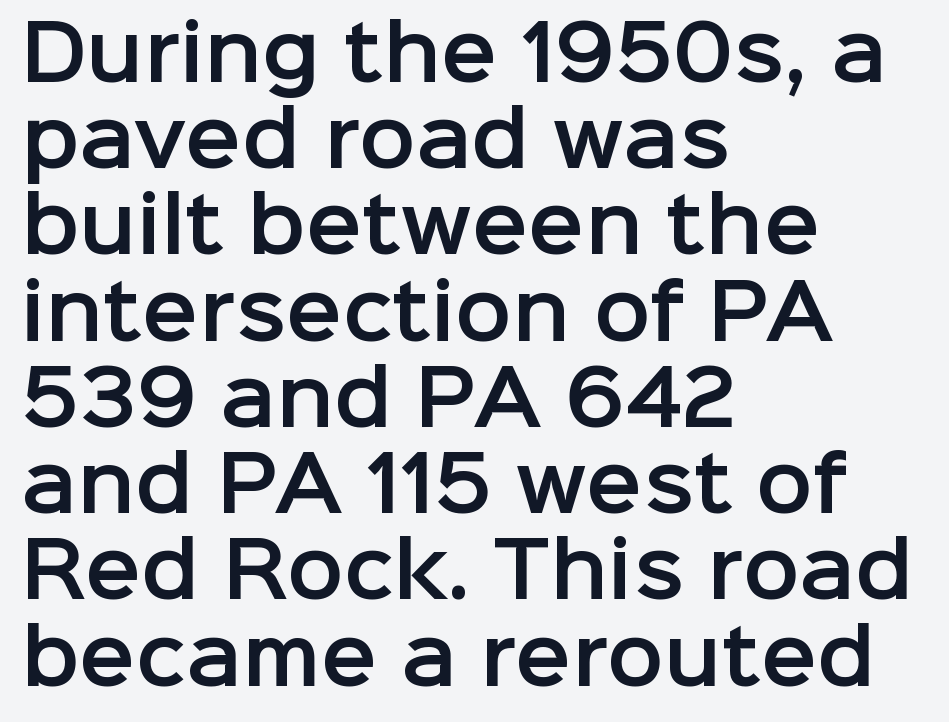
Regarding leading, the lines here are crowded together. No feet cap the strokes, marking this as sans-serif type. Honestly, there is no underline to notice here at all. Left-aligned paragraph, ragged on the right.
